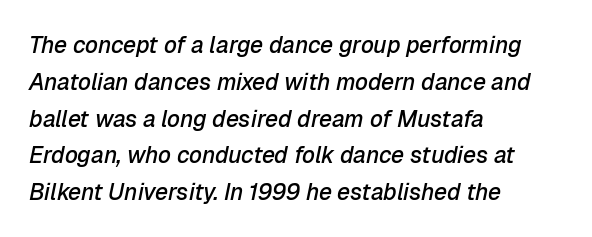
Students, this is semibold: more ink than regular, less than bold. Rows of type keep a routine distance in the vertical direction. The words here are not underlined. There's an unmistakable incline to the writing here.
